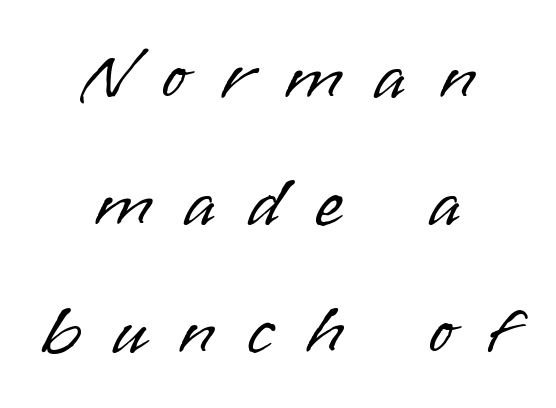
Has an underline been added? It has not. Observe the wide spacing: letters keep a clear distance from each other. Whoever set this chose a conventional vertical rhythm. The face used here is proportionally spaced, like ordinary book or web type. The strokes are not fattened; the text isn't bold.
